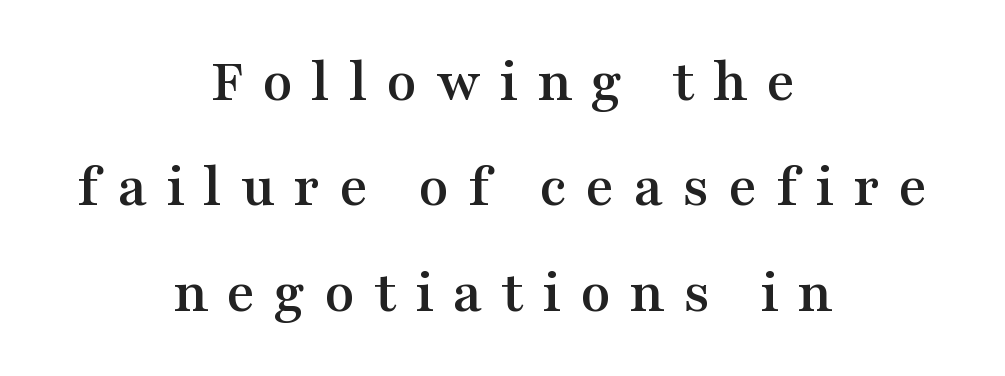
The image shows 62 px wide serif type, upright; set centered, normal line spacing (1.7x), unusually wide letter spacing (+0.3 em), not underlined; medium stroke contrast and a medium x-height.
